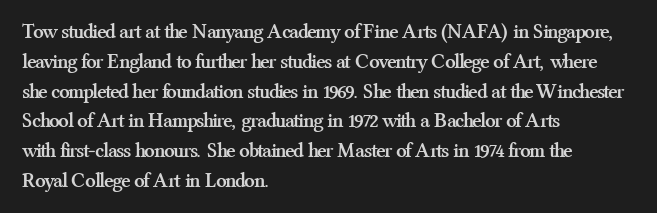
Q: Is the text bold? A: Yes.
Q: Is the text italic (slanted)? A: No, it is upright.
Q: Is the text underlined? A: No.
Q: How is the paragraph aligned? A: Left-aligned.
Q: Is the spacing between letters normal or unusually wide? A: Normal.
Q: Is the spacing between lines tight, normal or loose? A: Normal.
